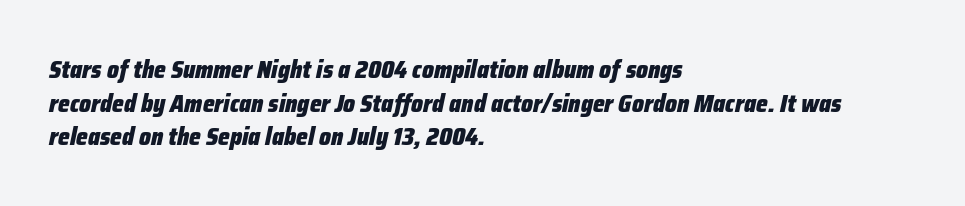
The image shows 25 px bold type, italic (leaning right); set left-aligned, normal line spacing (1.35x), normal letter spacing, not underlined.
